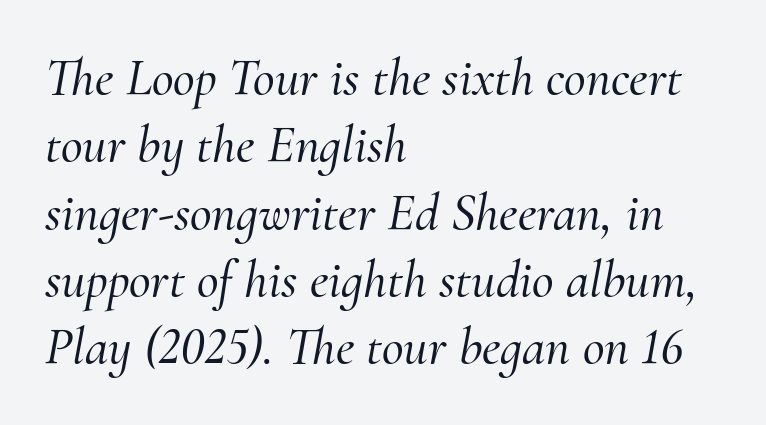
{"serif": "yes", "italic": "yes", "lean": "right", "slant_degrees": 10, "width": "normal", "stroke_contrast": "medium", "x_height": "small", "monospaced": "no", "underline": "no", "align": "left", "line_spacing": "normal", "line_spacing_ratio": 1.27, "letter_spacing": "normal", "letter_spacing_em": 0.0, "glyph_px": 53}
